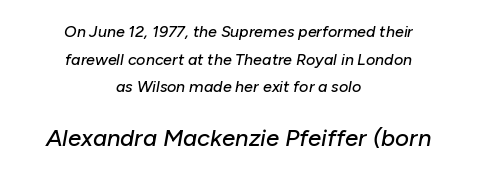
The image shows 24 px text type, italic (leaning right); set centered, line spacing 1.72x, normal letter spacing, not underlined; the second (bottom) block is 1.5x larger.
